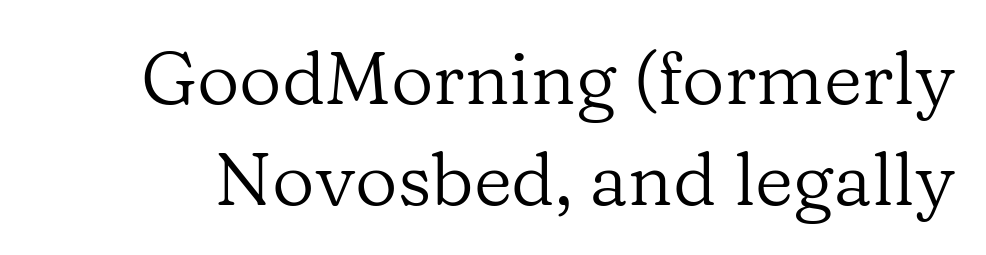
Q: Is the text bold? A: No.
Q: Is the text italic (slanted)? A: No, it is upright.
Q: Is the typeface a serif or a sans-serif typeface? A: Serif.
Q: Is the text underlined? A: No.
Q: Is the spacing between letters normal or unusually wide? A: Normal.
Q: Is the spacing between lines tight, normal or loose? A: Normal.
Q: Width (condensed, normal, or wide)? A: Normal.
Q: Stroke contrast? A: Low.
Q: x-height? A: Medium.
Q: Monospaced? A: No.
